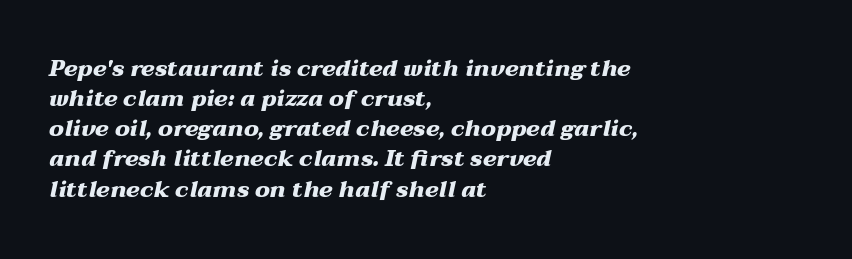
{"italic": "yes", "lean": "right", "slant_degrees": 12, "bold": "yes", "underline": "no", "align": "left", "line_spacing": "normal", "line_spacing_ratio": 1.31, "letter_spacing": "normal", "letter_spacing_em": 0.0, "glyph_px": 23}
